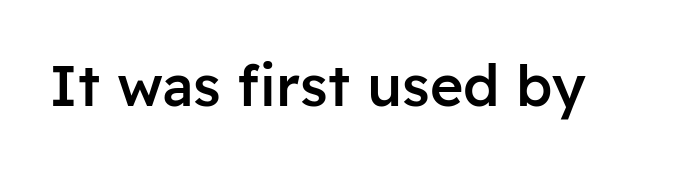
The characters display no serif detailing; their extremities are plain. Typesetter's note: demi weight, one step under bold. The horizontal fit of the characters is conventional and even. Bare-footed words on every line.
